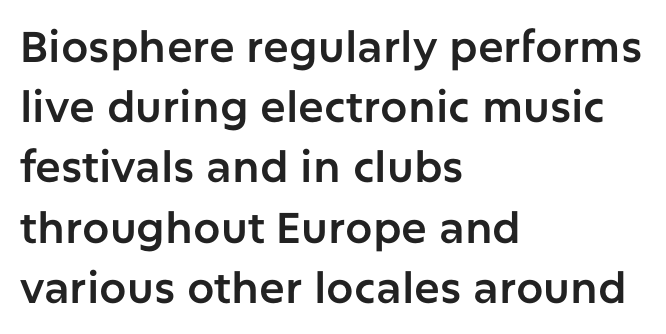
The image shows 43 px sans-serif type, upright; set left-aligned, normal line spacing (1.4x), normal letter spacing, not underlined; low stroke contrast and a medium x-height.
